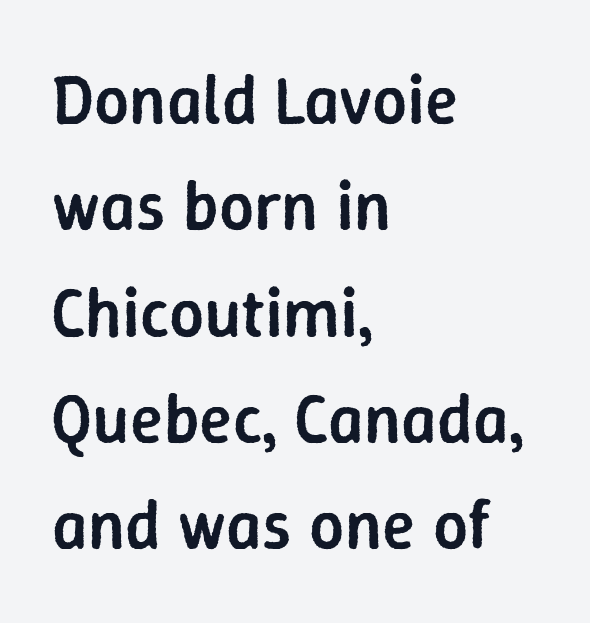
Each word holds together tightly as a unit, with standard inter-letter gaps. Descenders hang freely into open space. These lines stack with their left ends in a neat column. This is moderately heavy type, rendered in semibold.
